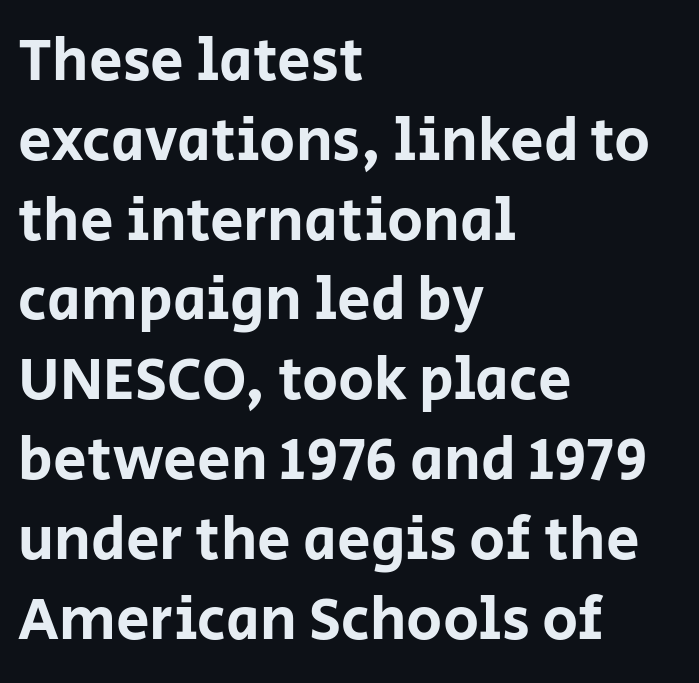
The image shows 60 px sans-serif type, upright; set left-aligned, normal line spacing (1.33x), normal letter spacing, not underlined; low stroke contrast and a large x-height.
